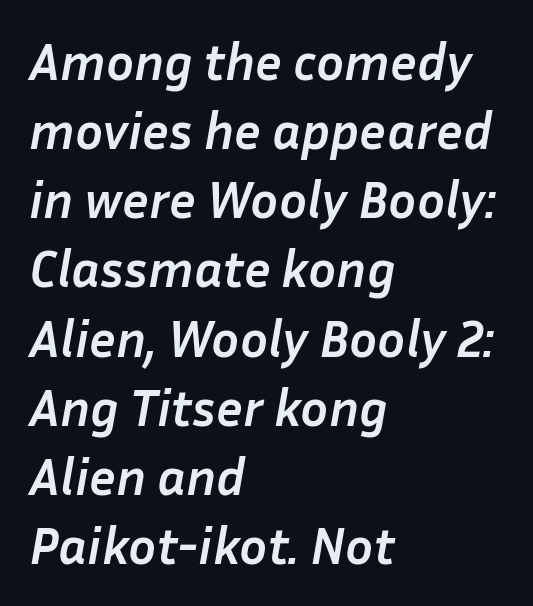
{"italic": "yes", "lean": "right", "slant_degrees": 10, "bold": "yes", "weight": "semibold", "width": "normal", "stroke_contrast": "low", "x_height": "medium", "monospaced": "no", "underline": "no", "align": "left", "line_spacing": "normal", "line_spacing_ratio": 1.33, "letter_spacing": "normal", "letter_spacing_em": 0.0, "glyph_px": 52}
